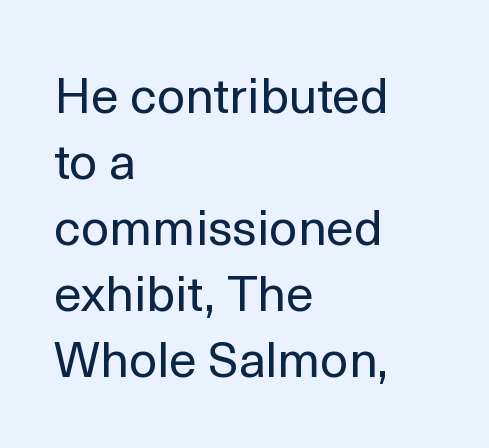
Q: Is the text bold? A: No.
Q: Is the text italic (slanted)? A: No, it is upright.
Q: Is the typeface a serif or a sans-serif typeface? A: Sans-serif.
Q: Is the text underlined? A: No.
Q: How is the paragraph aligned? A: Left-aligned.
Q: Is the spacing between letters normal or unusually wide? A: Normal.
Q: Is the spacing between lines tight, normal or loose? A: Normal.
Q: Width (condensed, normal, or wide)? A: Normal.
Q: x-height? A: Medium.
Q: Monospaced? A: No.
